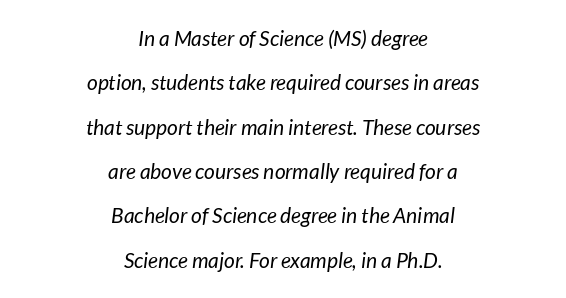
The image shows 21 px text type; set centered, loose line spacing (2.11x), normal letter spacing, not underlined.
